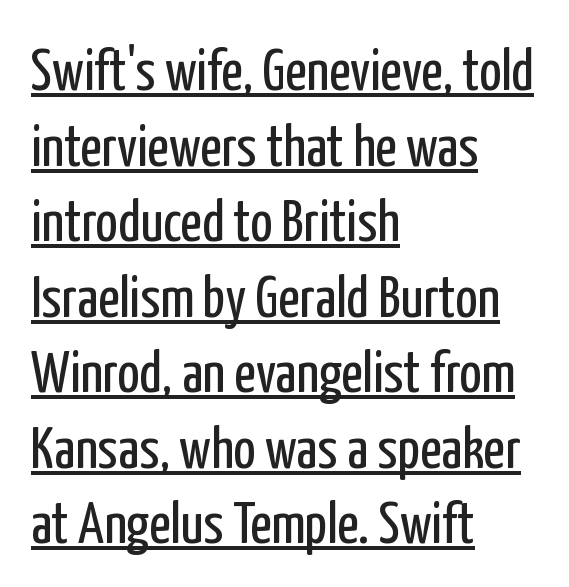
{"serif": "no", "italic": "no", "bold": "no", "weight": "regular", "width": "condensed", "stroke_contrast": "low", "x_height": "medium", "monospaced": "no", "underline": "yes", "align": "left", "line_spacing": "normal", "line_spacing_ratio": 1.28, "letter_spacing": "normal", "letter_spacing_em": 0.0, "glyph_px": 59}
